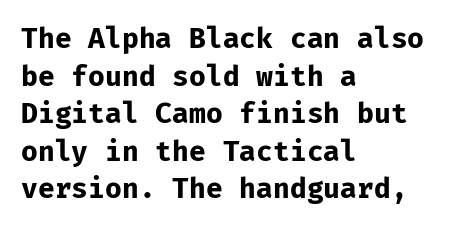
Q: Is the text bold? A: Yes.
Q: Is the text italic (slanted)? A: No, it is upright.
Q: Is the typeface a serif or a sans-serif typeface? A: Sans-serif.
Q: Is the text underlined? A: No.
Q: How is the paragraph aligned? A: Left-aligned.
Q: Is the spacing between letters normal or unusually wide? A: Normal.
Q: Is the spacing between lines tight, normal or loose? A: Normal.
Q: Width (condensed, normal, or wide)? A: Normal.
Q: Stroke contrast? A: Low.
Q: x-height? A: Medium.
Q: Monospaced? A: Yes.
